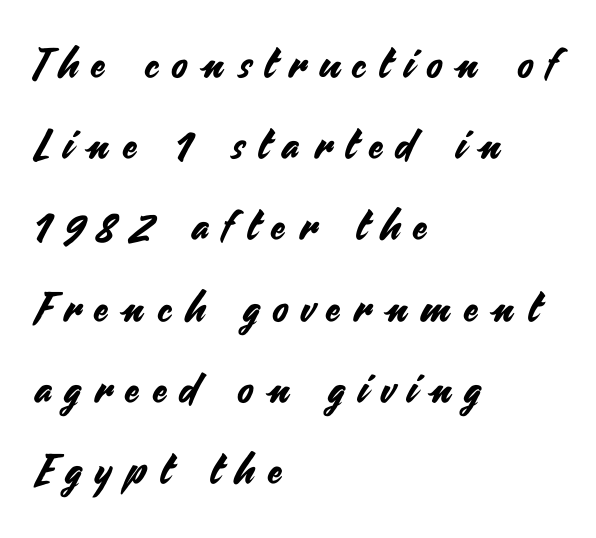
Q: Is the text italic (slanted)? A: Yes.
Q: Is the typeface a serif or a sans-serif typeface? A: Sans-serif.
Q: Is the text underlined? A: No.
Q: How is the paragraph aligned? A: Left-aligned.
Q: Is the spacing between letters normal or unusually wide? A: Unusually wide.
Q: Is the spacing between lines tight, normal or loose? A: Loose.
Q: Width (condensed, normal, or wide)? A: Normal.
Q: Stroke contrast? A: Medium.
Q: x-height? A: Small.
Q: Monospaced? A: No.
